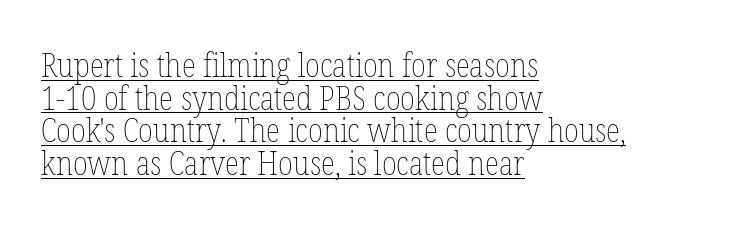
Q: Is the text bold? A: No.
Q: Is the text italic (slanted)? A: No, it is upright.
Q: Is the text underlined? A: Yes.
Q: How is the paragraph aligned? A: Left-aligned.
Q: Is the spacing between letters normal or unusually wide? A: Normal.
Q: Is the spacing between lines tight, normal or loose? A: Tight.
Q: Width (condensed, normal, or wide)? A: Condensed.
Q: Stroke contrast? A: Low.
Q: x-height? A: Medium.
Q: Monospaced? A: No.
